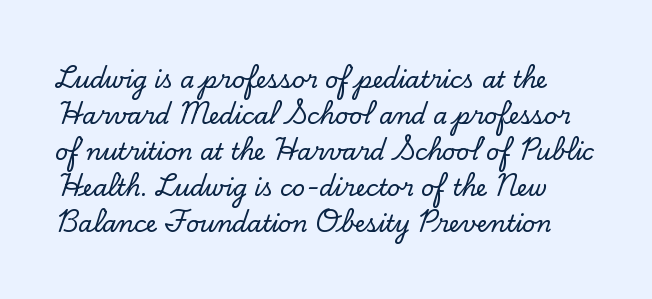
{"underline": "no", "line_spacing": "normal", "line_spacing_ratio": 1.56, "letter_spacing": "normal", "letter_spacing_em": 0.0, "glyph_px": 23}
